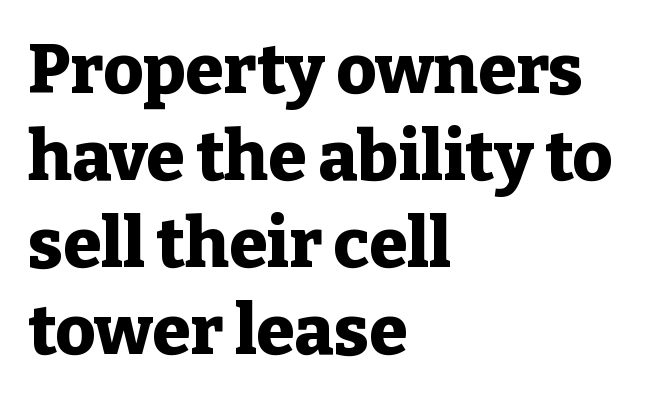
A clean baseline with only descenders dipping below it. These lines are set flush left with a ragged right edge. You could not count columns in this text — the font is proportionally spaced. These words are printed bold, with thick strokes throughout. The line-height multiplier appears to be the usual default.
